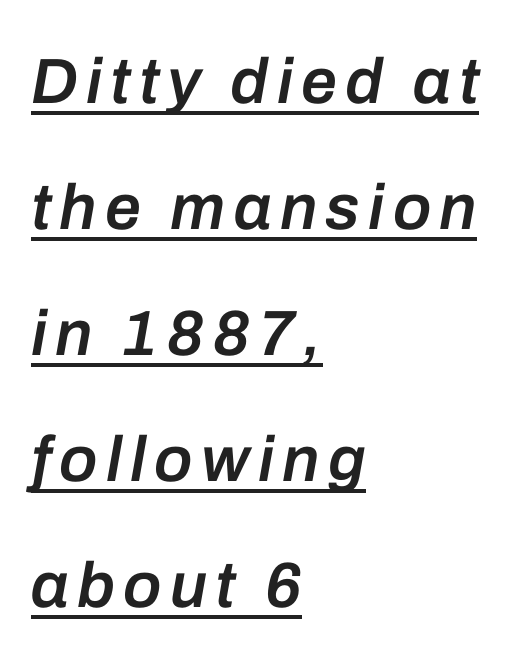
The image shows 64 px semibold type, italic (leaning right); set left-aligned, loose line spacing (1.97x), underlined; low stroke contrast and a medium x-height.
